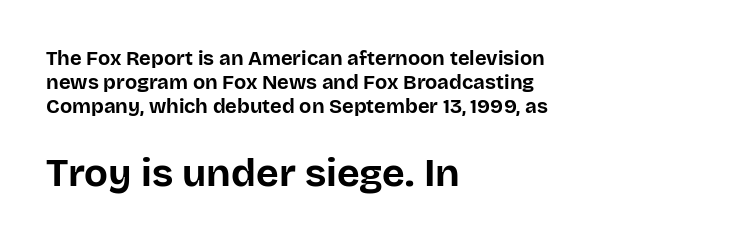
The image shows 39 px bold sans-serif type, upright; set left-aligned, line spacing 1.2x, normal letter spacing, not underlined; the second (bottom) block is 1.95x larger; low stroke contrast and a large x-height.
